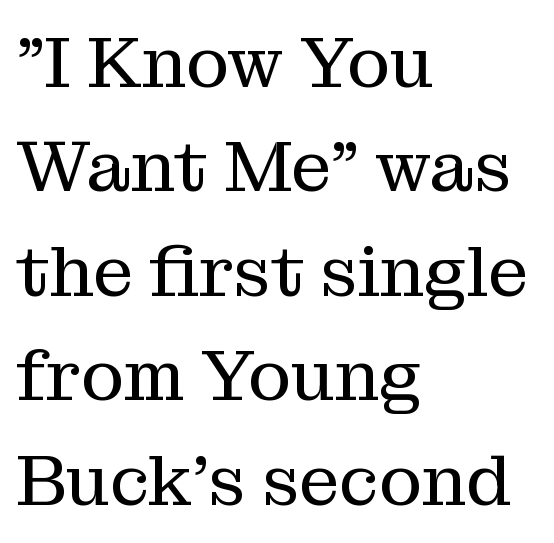
Q: Is the text bold? A: No.
Q: Is the text italic (slanted)? A: No, it is upright.
Q: Is the typeface a serif or a sans-serif typeface? A: Serif.
Q: Is the text underlined? A: No.
Q: How is the paragraph aligned? A: Left-aligned.
Q: Is the spacing between letters normal or unusually wide? A: Normal.
Q: Is the spacing between lines tight, normal or loose? A: Normal.
Q: Width (condensed, normal, or wide)? A: Normal.
Q: Stroke contrast? A: Medium.
Q: x-height? A: Medium.
Q: Monospaced? A: No.
